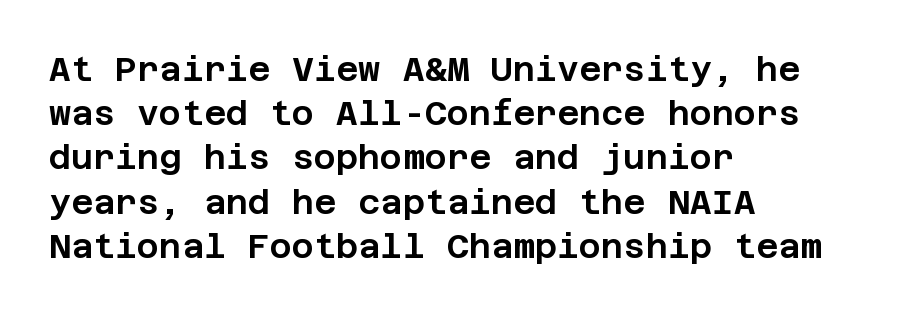
Q: Is the text italic (slanted)? A: No, it is upright.
Q: Is the typeface a serif or a sans-serif typeface? A: Sans-serif.
Q: Is the text underlined? A: No.
Q: How is the paragraph aligned? A: Left-aligned.
Q: Is the spacing between letters normal or unusually wide? A: Normal.
Q: Is the spacing between lines tight, normal or loose? A: Normal.
Q: Width (condensed, normal, or wide)? A: Normal.
Q: Stroke contrast? A: Low.
Q: x-height? A: Large.
